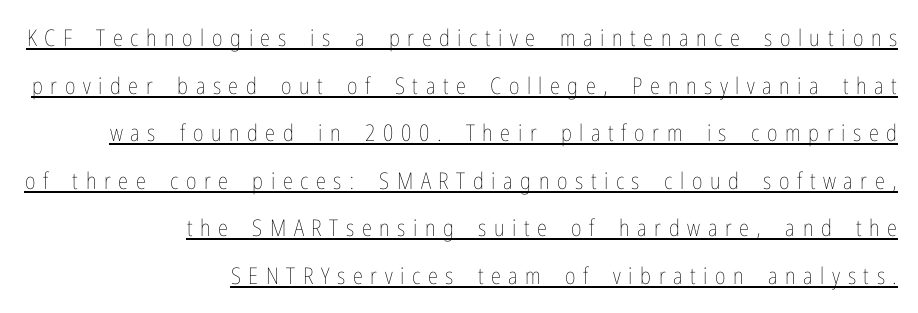
Q: Is the text bold? A: No.
Q: Is the text italic (slanted)? A: No, it is upright.
Q: Is the text underlined? A: Yes.
Q: How is the paragraph aligned? A: Right-aligned.
Q: Is the spacing between letters normal or unusually wide? A: Unusually wide.
Q: Is the spacing between lines tight, normal or loose? A: Loose.
